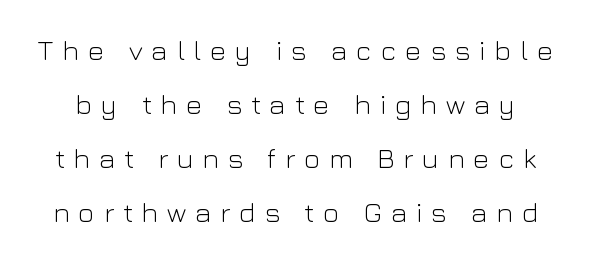
{"serif": "no", "italic": "no", "bold": "no", "weight": "light", "width": "normal", "stroke_contrast": "low", "x_height": "medium", "monospaced": "no", "underline": "no", "line_spacing": "loose", "line_spacing_ratio": 1.93, "letter_spacing": "wide", "letter_spacing_em": 0.32, "glyph_px": 28}
